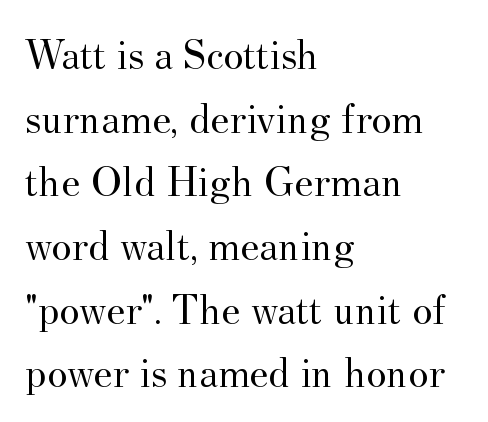
The image shows 43 px regular-weight serif type, upright; set left-aligned, normal line spacing (1.48x), normal letter spacing, not underlined; medium stroke contrast and a small x-height.
